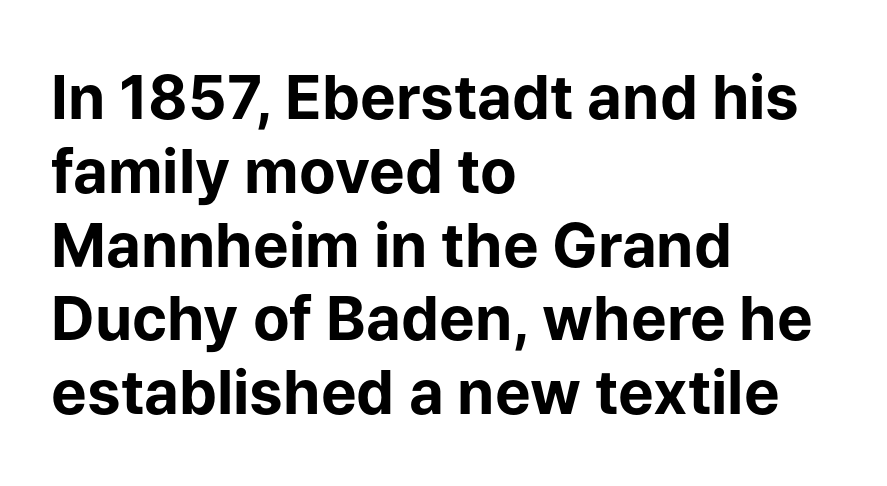
The image shows 60 px bold sans-serif type, upright; set left-aligned, line spacing 1.23x, normal letter spacing, not underlined; low stroke contrast and a medium x-height.
